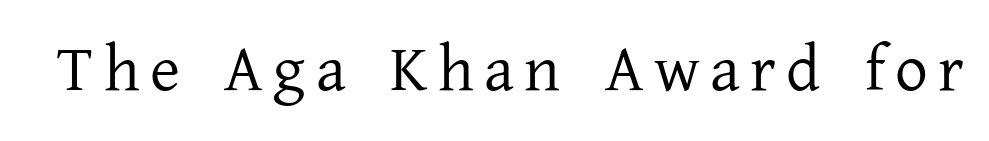
The image shows 65 px regular-weight serif type, upright; set not underlined; low stroke contrast and a medium x-height.
